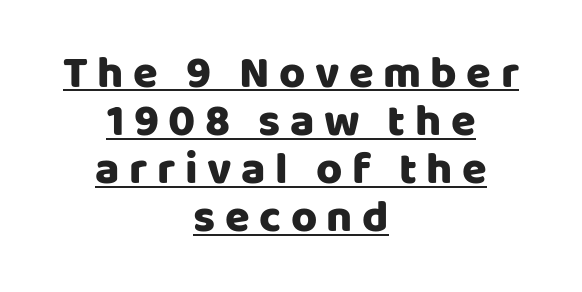
Q: Is the text italic (slanted)? A: No, it is upright.
Q: Is the typeface a serif or a sans-serif typeface? A: Sans-serif.
Q: Is the text underlined? A: Yes.
Q: How is the paragraph aligned? A: Centered.
Q: Is the spacing between letters normal or unusually wide? A: Unusually wide.
Q: Is the spacing between lines tight, normal or loose? A: Tight.
Q: Width (condensed, normal, or wide)? A: Normal.
Q: Stroke contrast? A: Low.
Q: x-height? A: Large.
Q: Monospaced? A: No.
